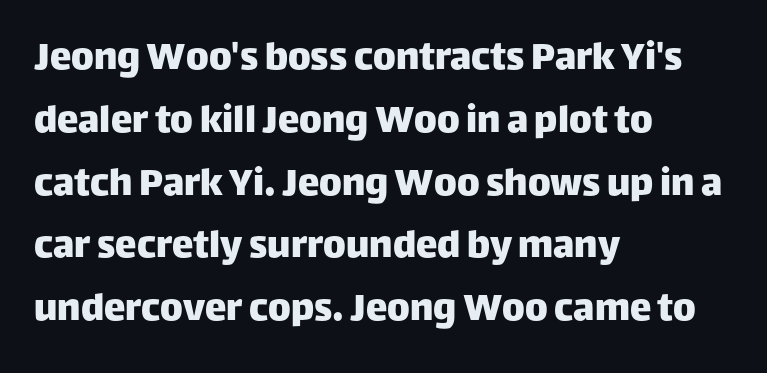
Q: Is the text italic (slanted)? A: No, it is upright.
Q: Is the typeface a serif or a sans-serif typeface? A: Sans-serif.
Q: Is the text underlined? A: No.
Q: How is the paragraph aligned? A: Left-aligned.
Q: Is the spacing between letters normal or unusually wide? A: Normal.
Q: Is the spacing between lines tight, normal or loose? A: Normal.
Q: Width (condensed, normal, or wide)? A: Normal.
Q: Stroke contrast? A: Low.
Q: x-height? A: Large.
Q: Monospaced? A: No.
